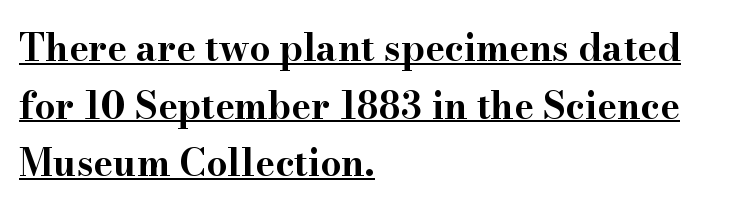
{"serif": "yes", "italic": "no", "bold": "yes", "weight": "bold", "width": "wide", "stroke_contrast": "high", "x_height": "small", "monospaced": "no", "underline": "yes", "align": "left", "line_spacing": "normal", "line_spacing_ratio": 1.56, "letter_spacing": "normal", "letter_spacing_em": 0.0, "glyph_px": 37}
